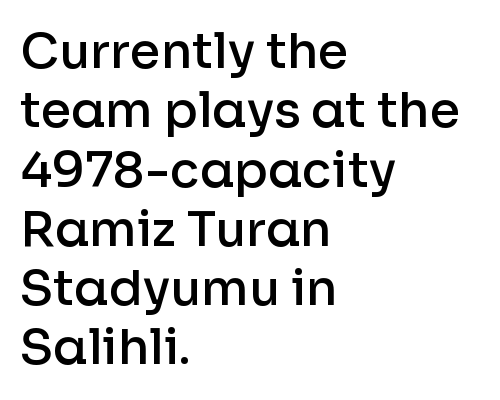
{"serif": "no", "italic": "no", "bold": "semi", "weight": "semibold", "width": "normal", "stroke_contrast": "low", "x_height": "medium", "monospaced": "no", "underline": "no", "align": "left", "line_spacing_ratio": 1.21, "letter_spacing": "normal", "letter_spacing_em": 0.0, "glyph_px": 49}
